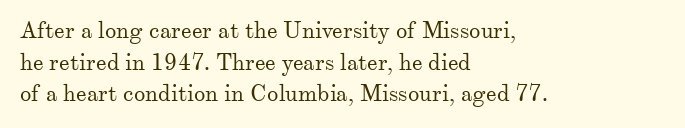
Q: Is the text bold? A: No.
Q: Is the text italic (slanted)? A: No, it is upright.
Q: Is the text underlined? A: No.
Q: How is the paragraph aligned? A: Left-aligned.
Q: Is the spacing between letters normal or unusually wide? A: Normal.
Q: Is the spacing between lines tight, normal or loose? A: Normal.
